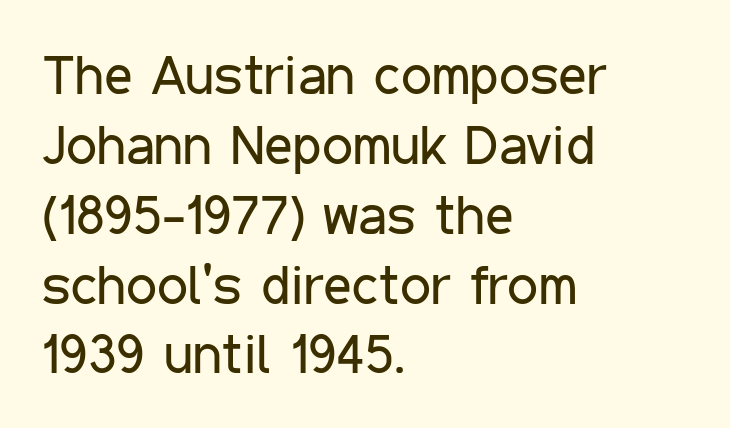
Q: Is the text bold? A: No.
Q: Is the text italic (slanted)? A: No, it is upright.
Q: Is the typeface a serif or a sans-serif typeface? A: Sans-serif.
Q: Is the text underlined? A: No.
Q: How is the paragraph aligned? A: Left-aligned.
Q: Is the spacing between letters normal or unusually wide? A: Normal.
Q: Is the spacing between lines tight, normal or loose? A: Normal.
Q: Width (condensed, normal, or wide)? A: Condensed.
Q: Stroke contrast? A: Low.
Q: x-height? A: Medium.
Q: Monospaced? A: No.
